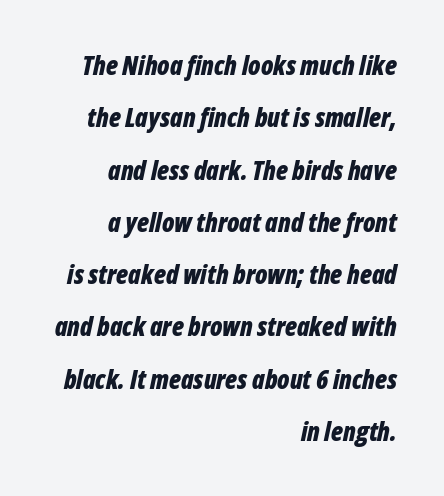
The image shows 26 px bold type, italic (leaning right); set right-aligned, loose line spacing (2.01x), normal letter spacing, not underlined.
